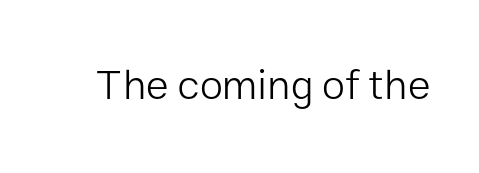
The image shows 42 px light sans-serif type, upright; set normal letter spacing, not underlined; low stroke contrast and a medium x-height.
